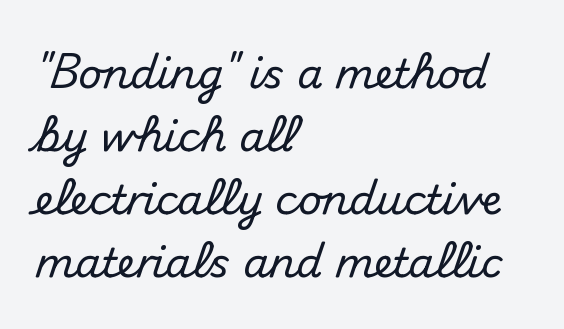
The glyphs are unaccompanied by any horizontal stroke below them. You could call the tracking neutral — neither tight nor loose. Look at the bottom of the vertical strokes: they stop flat, with no serifs. A typesetter would call this leading conventional body-copy spacing.
